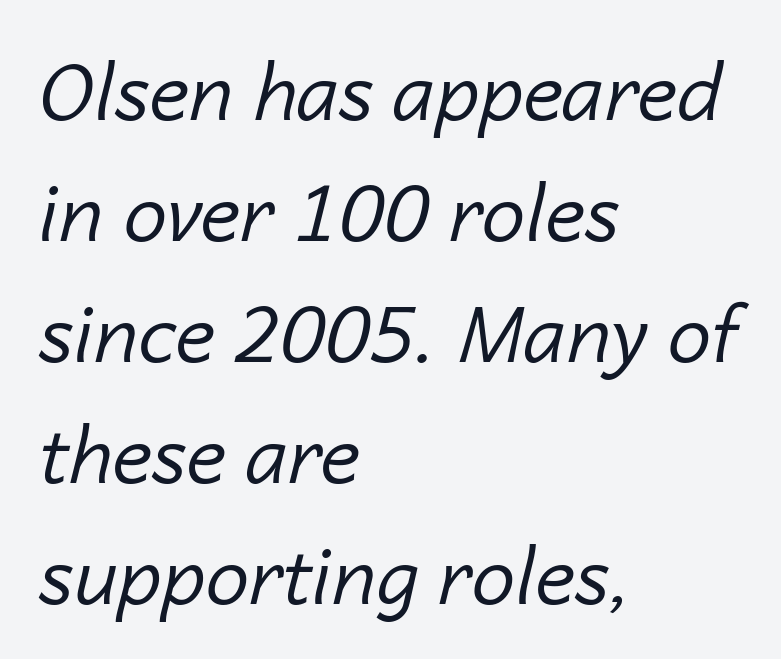
No chunkiness to these letters — they're not bold. The setting favours the left margin, as ordinary paragraphs usually do. Every character sits at an angle, as italics do. The passage shown is not underscored anywhere. The face used here is proportionally spaced, like ordinary book or web type. The tracking reads as untouched default to a designer's eye.
